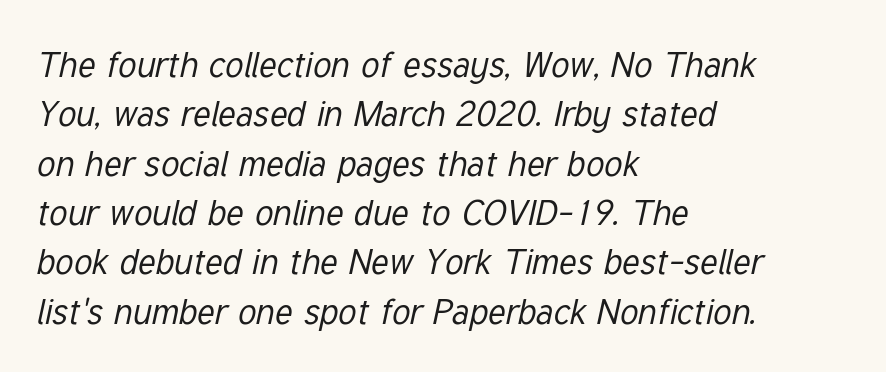
The image shows 36 px regular-weight, condensed type, italic (leaning right); set left-aligned, normal line spacing (1.37x), normal letter spacing, not underlined; low stroke contrast and a medium x-height.
